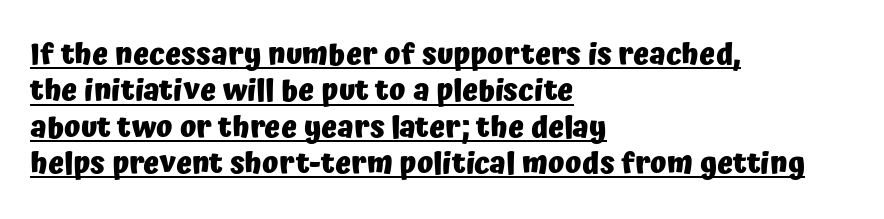
Q: Is the text bold? A: Yes.
Q: Is the text italic (slanted)? A: No, it is upright.
Q: Is the typeface a serif or a sans-serif typeface? A: Sans-serif.
Q: Is the text underlined? A: Yes.
Q: How is the paragraph aligned? A: Left-aligned.
Q: Is the spacing between letters normal or unusually wide? A: Normal.
Q: Width (condensed, normal, or wide)? A: Normal.
Q: Stroke contrast? A: Low.
Q: x-height? A: Medium.
Q: Monospaced? A: No.
